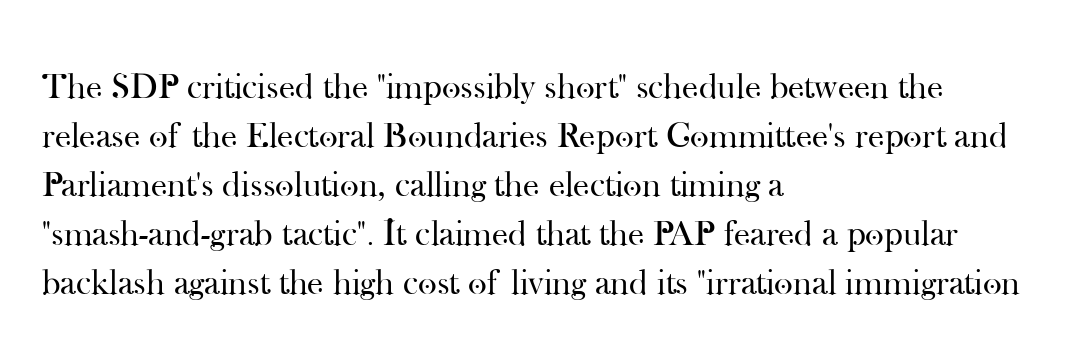
A classic flush-left, rag-right setting is used for this passage. Baseline-to-baseline distance is the conventional proportion of letter height. The weight would be labelled regular, book, light, or lighter still. Vertical strokes here are truly vertical. Unlike a clean sans, this face finishes its strokes with serifs.
